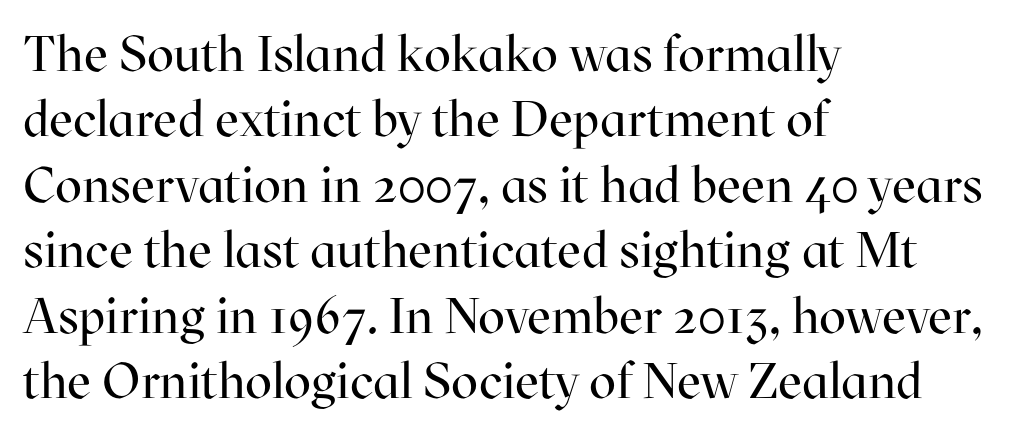
Q: Is the text bold? A: No.
Q: Is the text italic (slanted)? A: No, it is upright.
Q: Is the typeface a serif or a sans-serif typeface? A: Serif.
Q: Is the text underlined? A: No.
Q: How is the paragraph aligned? A: Left-aligned.
Q: Is the spacing between letters normal or unusually wide? A: Normal.
Q: Is the spacing between lines tight, normal or loose? A: Normal.
Q: Width (condensed, normal, or wide)? A: Normal.
Q: Stroke contrast? A: High.
Q: x-height? A: Medium.
Q: Monospaced? A: No.
